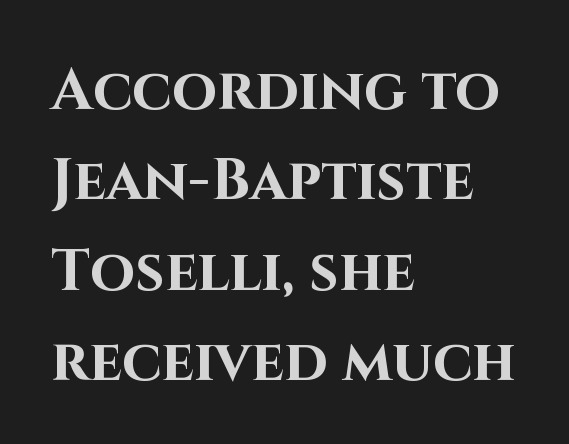
Reading down the block, your eye returns to a fixed left position each line. The letters stand straight up with perfectly vertical stems. The designer left line spacing at the default. Proportional: the letters do not fall into vertical columns. The rendering shows plain stroke endings on the letterforms — a sans-serif design. A clean baseline with only descenders dipping below it.
